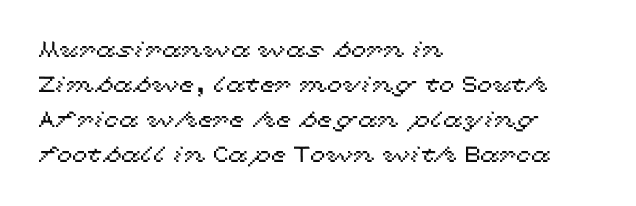
The image shows 22 px text type; set left-aligned, normal line spacing (1.59x), normal letter spacing, not underlined.
